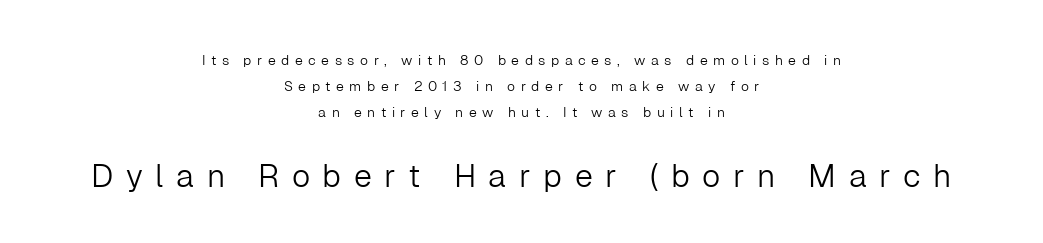
Q: Is the text bold? A: No.
Q: Is the text italic (slanted)? A: No, it is upright.
Q: Is the typeface a serif or a sans-serif typeface? A: Sans-serif.
Q: Is the text underlined? A: No.
Q: How is the paragraph aligned? A: Centered.
Q: Is the spacing between letters normal or unusually wide? A: Unusually wide.
Q: Which block of text is set in a larger size, the first (top) or the second (bottom)? A: The second (bottom) one.
Q: Width (condensed, normal, or wide)? A: Normal.
Q: Stroke contrast? A: Low.
Q: x-height? A: Medium.
Q: Monospaced? A: No.
